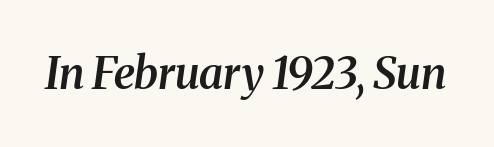
Plain, unruled lines of type. Compared with typical body copy, the letter spacing here is the same. This sample has the flowing, uneven cadence of proportional lettering. Does the weight exceed regular? Yes, but only to semibold. To sum up the face: it has serifs.
